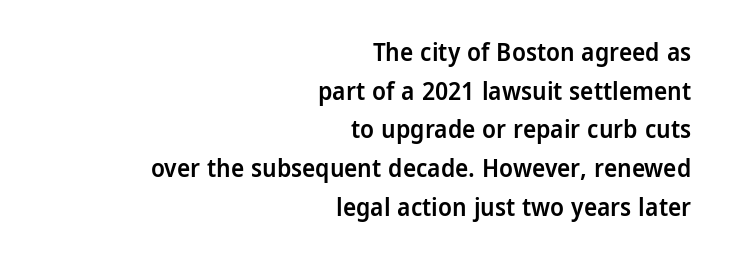
A roman cut, with each character standing at attention. A bare baseline throughout the passage. Stems and bowls a touch heavier than normal — semibold. Right-aligned paragraph, ragged on the left. A typesetter would call this leading conventional body-copy spacing.
